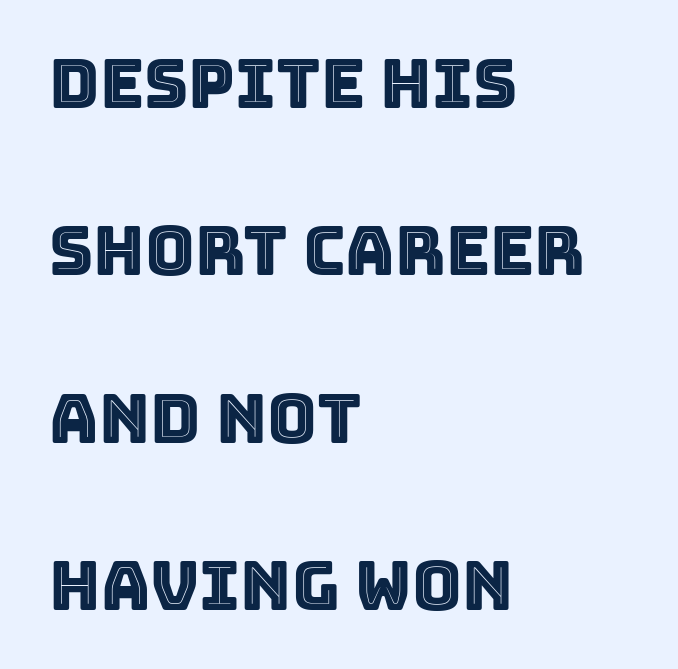
Q: Is the text italic (slanted)? A: No, it is upright.
Q: Is the text underlined? A: No.
Q: How is the paragraph aligned? A: Left-aligned.
Q: Is the spacing between letters normal or unusually wide? A: Normal.
Q: Is the spacing between lines tight, normal or loose? A: Loose.
Q: Width (condensed, normal, or wide)? A: Normal.
Q: x-height? A: Large.
Q: Monospaced? A: No.
